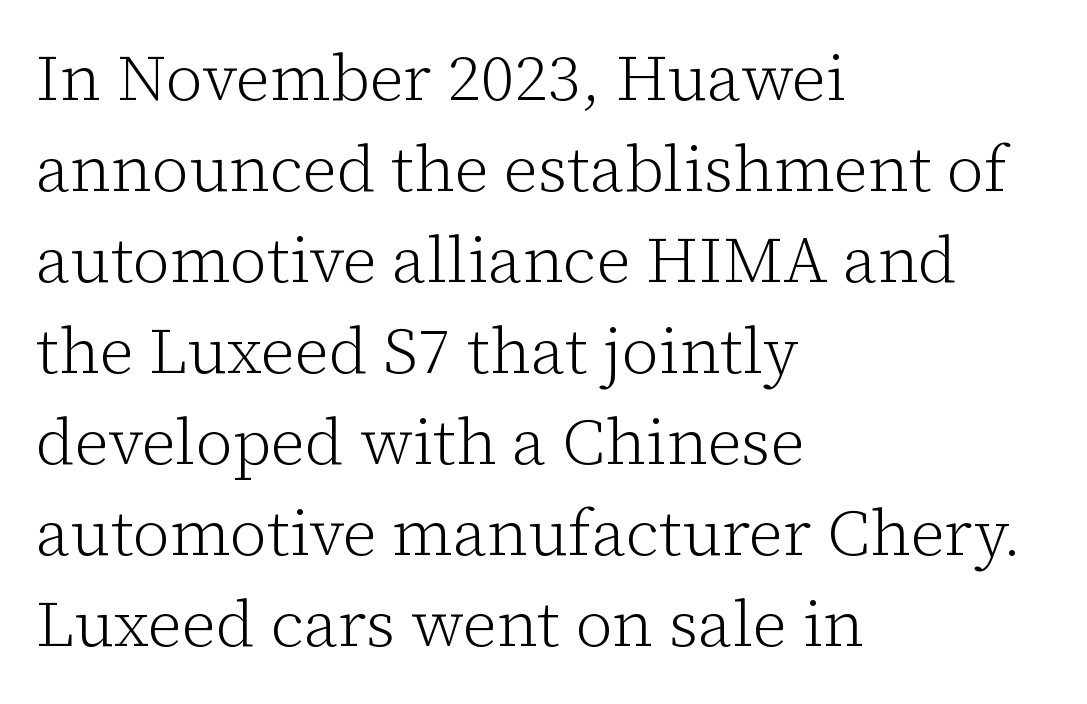
The image shows 65 px light serif type, upright; set left-aligned, normal line spacing (1.4x), normal letter spacing, not underlined; low stroke contrast and a medium x-height.
